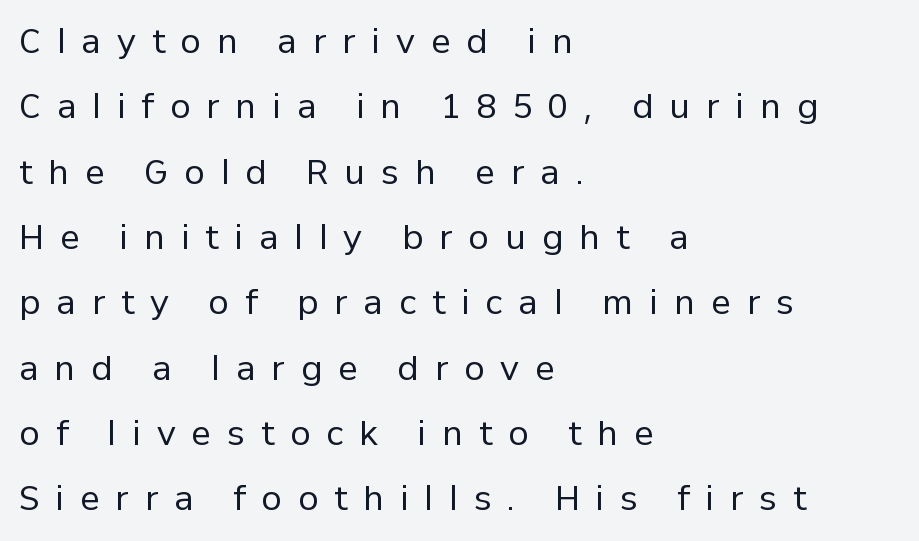
What kind of face is this? One without serifs — a sans. Weight class: somewhere from thin through regular. Reading down the column, the eye jumps a long way to each next line. The type is letterspaced generously, with wide tracking.
